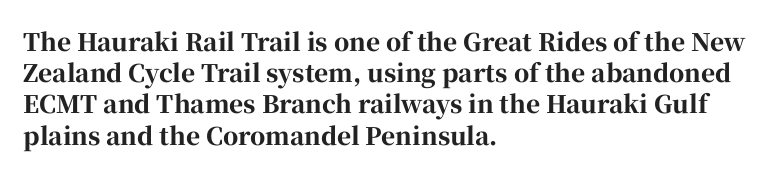
The image shows 24 px bold type, upright; set left-aligned, normal line spacing (1.3x), normal letter spacing, not underlined.
